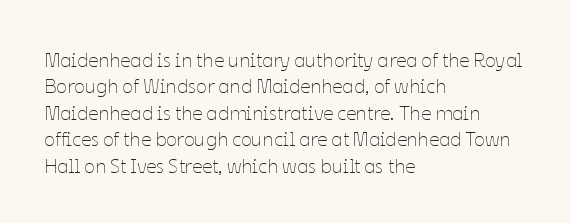
The image shows 20 px text type, upright; set left-aligned, normal line spacing (1.32x), normal letter spacing, not underlined.
